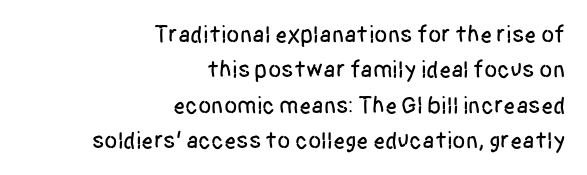
Q: Is the text italic (slanted)? A: No, it is upright.
Q: Is the text underlined? A: No.
Q: How is the paragraph aligned? A: Right-aligned.
Q: Is the spacing between letters normal or unusually wide? A: Normal.
Q: Is the spacing between lines tight, normal or loose? A: Normal.
